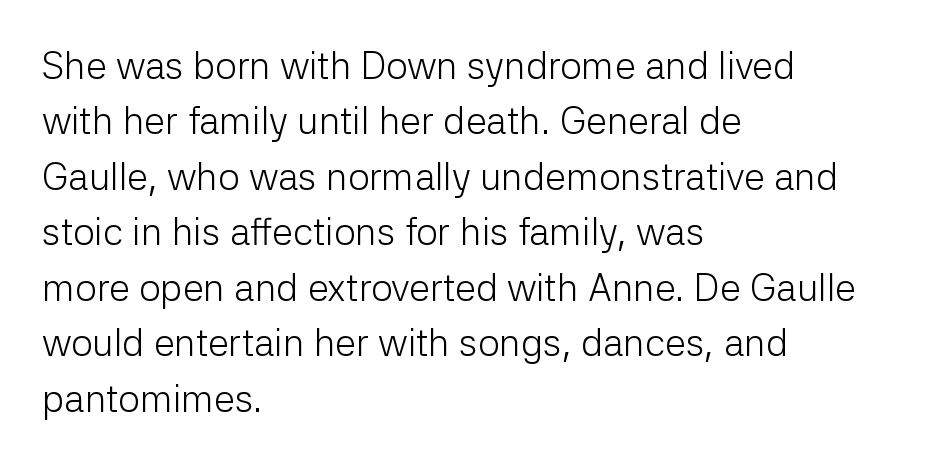
The image shows 38 px light sans-serif type, upright; set left-aligned, normal line spacing (1.46x), normal letter spacing, not underlined; low stroke contrast and a medium x-height.
